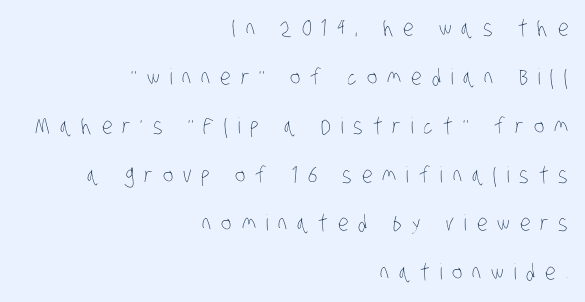
The letterforms sit at book weight or below. The passage shown is not underscored anywhere. Someone cranked the tracking dial way up on this one. Loosely led — the rows are spread out. Casual observation: everything's shoved over to the right.
